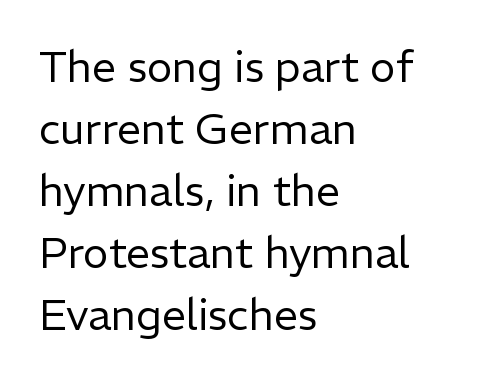
Q: Is the text bold? A: No.
Q: Is the text italic (slanted)? A: No, it is upright.
Q: Is the typeface a serif or a sans-serif typeface? A: Sans-serif.
Q: Is the text underlined? A: No.
Q: How is the paragraph aligned? A: Left-aligned.
Q: Is the spacing between letters normal or unusually wide? A: Normal.
Q: Is the spacing between lines tight, normal or loose? A: Normal.
Q: Width (condensed, normal, or wide)? A: Normal.
Q: Stroke contrast? A: Low.
Q: x-height? A: Medium.
Q: Monospaced? A: No.
